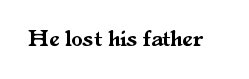
Q: Is the text italic (slanted)? A: No, it is upright.
Q: Is the text underlined? A: No.
Q: Is the spacing between letters normal or unusually wide? A: Normal.
